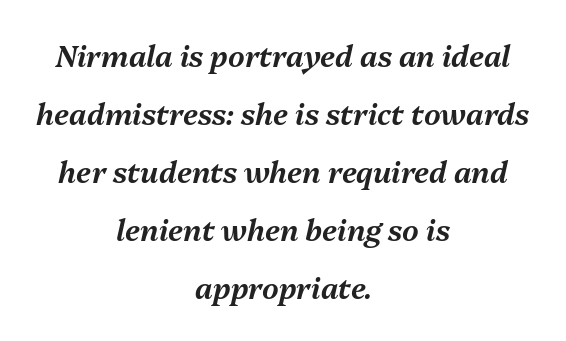
Horizontally, the lines are justified to the midpoint only. The passage shown has conventional tracking throughout. Is the type slanted? Yes — the strokes lean at a clear angle. Reading down the column, the eye jumps a long way to each next line. The baseline area is clear.
